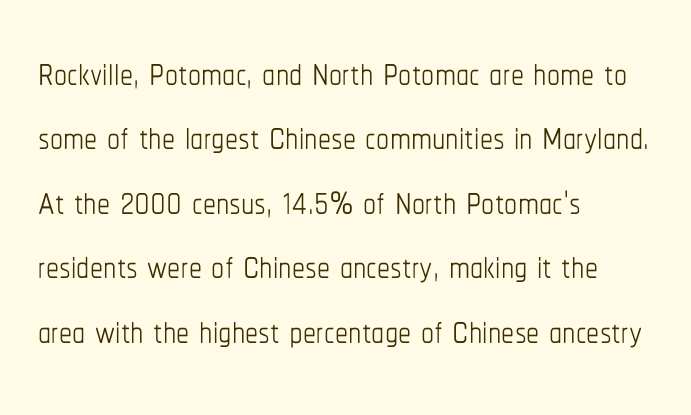
The image shows 52 px thin, condensed type, upright; set left-aligned, line spacing 1.24x, normal letter spacing, not underlined; low stroke contrast and a medium x-height.
